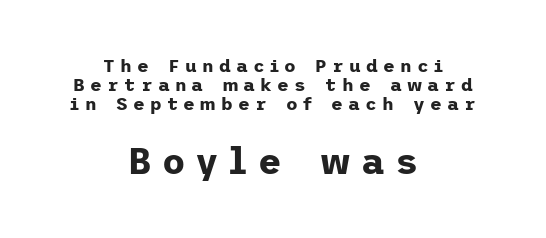
{"serif": "no", "italic": "no", "bold": "yes", "weight": "bold", "width": "normal", "stroke_contrast": "low", "x_height": "medium", "underline": "no", "align": "center", "line_spacing": "tight", "line_spacing_ratio": 1.06, "letter_spacing": "wide", "letter_spacing_em": 0.29, "larger_block": "second", "size_ratio": 2.0, "glyph_px": 36}
